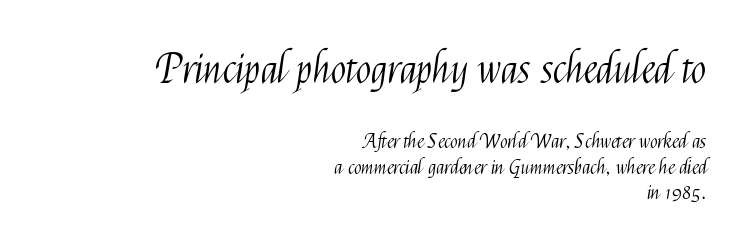
The image shows 41 px light, condensed sans-serif type; set right-aligned, normal line spacing (1.28x), normal letter spacing, not underlined; the first (top) block is 2.05x larger; medium stroke contrast and a medium x-height.
